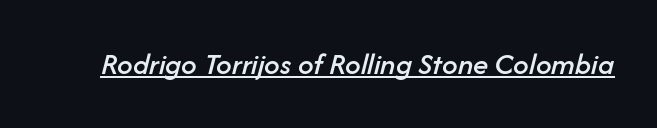
Q: Is the text italic (slanted)? A: Yes, it leans right by about 14 degrees.
Q: Is the text underlined? A: Yes.
Q: Is the spacing between letters normal or unusually wide? A: Normal.
Q: Width (condensed, normal, or wide)? A: Normal.
Q: Stroke contrast? A: Low.
Q: x-height? A: Medium.
Q: Monospaced? A: No.
